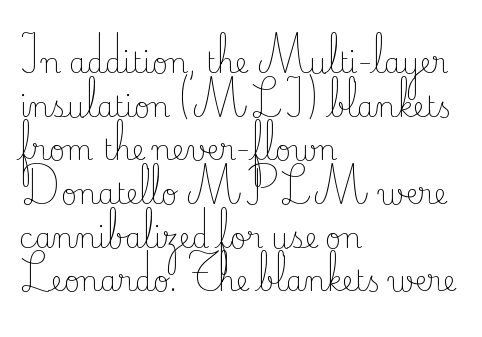
Q: Is the text bold? A: No.
Q: Is the text italic (slanted)? A: No, it is upright.
Q: Is the typeface a serif or a sans-serif typeface? A: Serif.
Q: Is the text underlined? A: No.
Q: How is the paragraph aligned? A: Left-aligned.
Q: Is the spacing between letters normal or unusually wide? A: Normal.
Q: Is the spacing between lines tight, normal or loose? A: Normal.
Q: Width (condensed, normal, or wide)? A: Normal.
Q: Stroke contrast? A: Low.
Q: x-height? A: Small.
Q: Monospaced? A: No.
